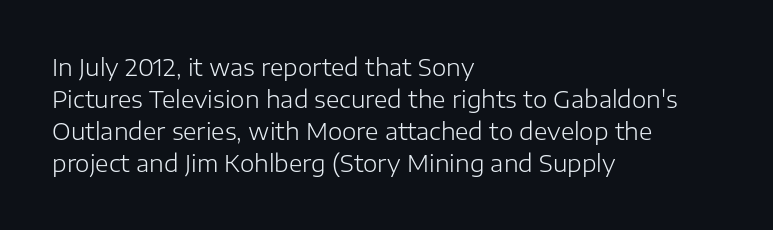
The image shows 23 px text type, upright; set left-aligned, normal line spacing (1.39x), normal letter spacing, not underlined.
